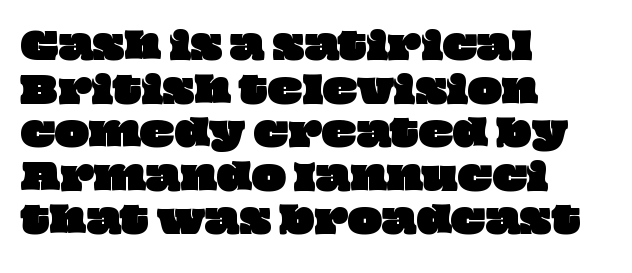
{"width": "wide", "stroke_contrast": "low", "x_height": "large", "monospaced": "no", "underline": "no", "align": "left", "line_spacing_ratio": 1.21, "letter_spacing": "normal", "letter_spacing_em": 0.0, "glyph_px": 36}
